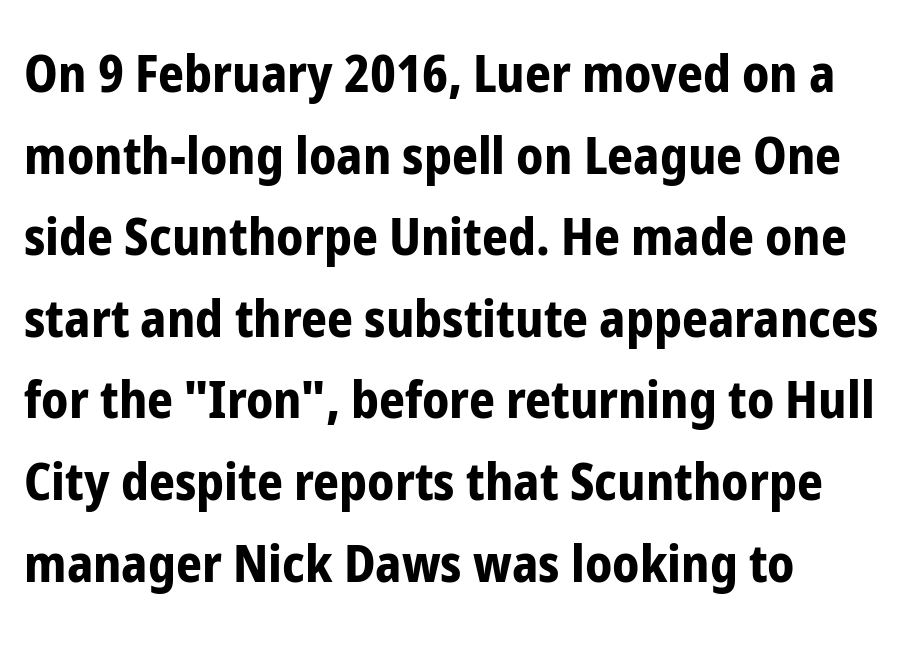
Interline gaps are of average width in this sample. This rendering uses left alignment, leaving the right contour irregular. Each glyph is drawn with heavy, bold strokes. This rendering features lettering with no underline. No extra tracking has been applied to these lines. A roman cut, with each character standing at attention.
